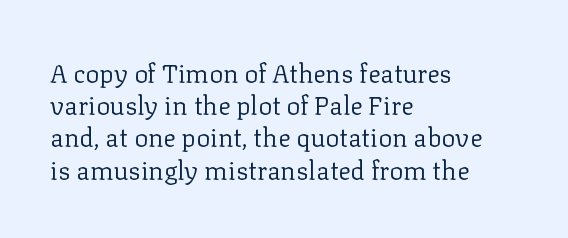
{"italic": "no", "bold": "no", "underline": "no", "align": "left", "line_spacing_ratio": 1.24, "letter_spacing": "normal", "letter_spacing_em": 0.0, "glyph_px": 26}
